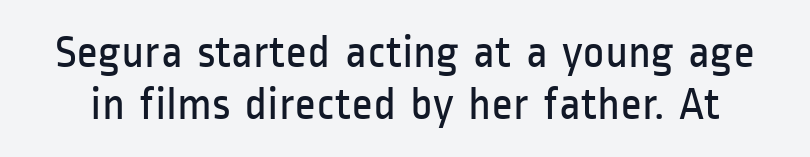
The image shows 47 px regular-weight, condensed sans-serif type, upright; set tight line spacing (1.1x), normal letter spacing, not underlined; low stroke contrast and a medium x-height.
